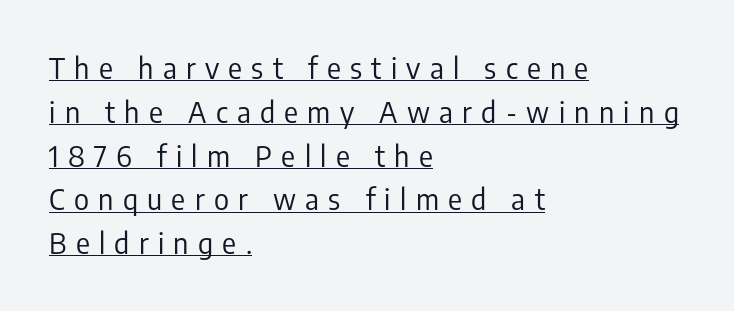
The image shows 29 px regular-weight, condensed sans-serif type, upright; set left-aligned, normal line spacing (1.51x), unusually wide letter spacing (+0.32 em), underlined; low stroke contrast and a medium x-height.
